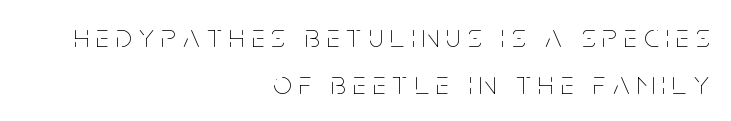
{"italic": "no", "bold": "no", "weight": "thin", "width": "condensed", "stroke_contrast": "low", "x_height": "large", "monospaced": "no", "underline": "no", "align": "right", "line_spacing": "normal", "line_spacing_ratio": 1.42, "letter_spacing": "wide", "letter_spacing_em": 0.22, "glyph_px": 33}
